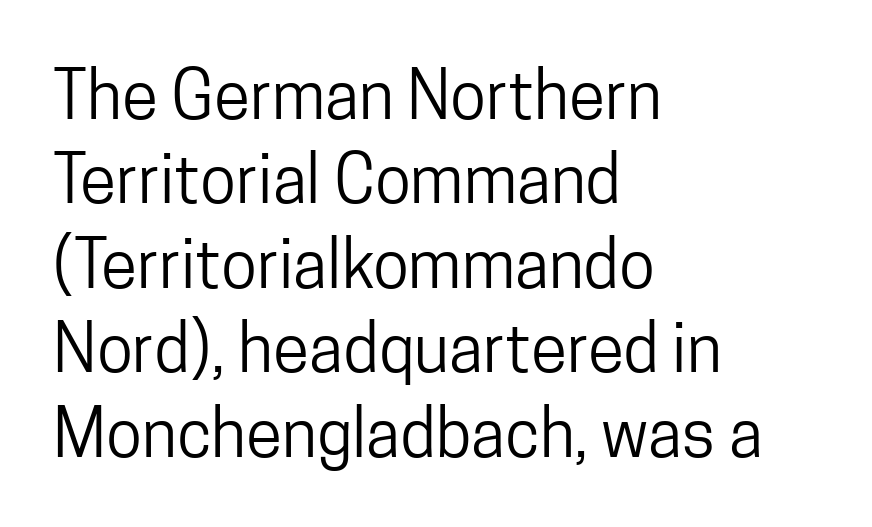
{"serif": "no", "italic": "no", "bold": "no", "weight": "regular", "width": "condensed", "stroke_contrast": "low", "x_height": "medium", "monospaced": "no", "underline": "no", "align": "left", "line_spacing": "normal", "line_spacing_ratio": 1.28, "letter_spacing": "normal", "letter_spacing_em": 0.0, "glyph_px": 66}
